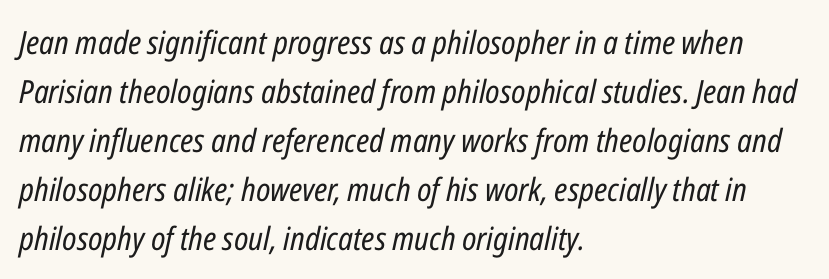
Is the type slanted? Yes — the strokes lean at a clear angle. Typeset ragged right — the left edge is the straight one. The gaps between neighbouring characters are ordinary and unremarkable. Do the characters align in a grid? No, the font is proportional. A bare baseline throughout the passage.
